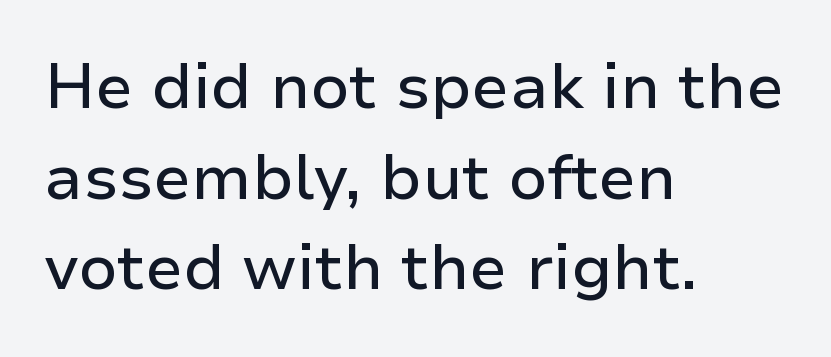
Q: Is the text italic (slanted)? A: No, it is upright.
Q: Is the typeface a serif or a sans-serif typeface? A: Sans-serif.
Q: Is the text underlined? A: No.
Q: How is the paragraph aligned? A: Left-aligned.
Q: Is the spacing between letters normal or unusually wide? A: Normal.
Q: Is the spacing between lines tight, normal or loose? A: Normal.
Q: Width (condensed, normal, or wide)? A: Normal.
Q: Stroke contrast? A: Low.
Q: x-height? A: Medium.
Q: Monospaced? A: No.
